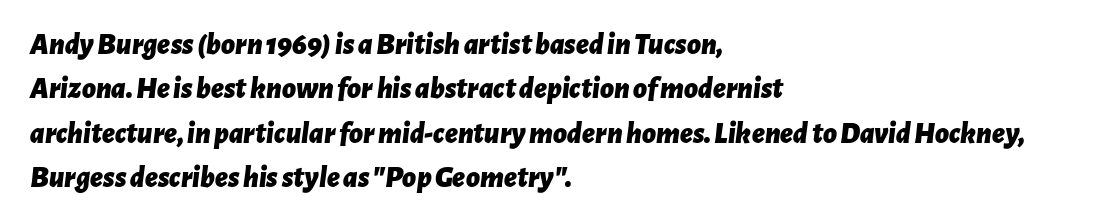
Q: Is the text bold? A: Yes.
Q: Is the text italic (slanted)? A: Yes, it leans right by about 7 degrees.
Q: Is the text underlined? A: No.
Q: How is the paragraph aligned? A: Left-aligned.
Q: Is the spacing between letters normal or unusually wide? A: Normal.
Q: Is the spacing between lines tight, normal or loose? A: Normal.
Q: Width (condensed, normal, or wide)? A: Normal.
Q: Stroke contrast? A: Low.
Q: x-height? A: Medium.
Q: Monospaced? A: No.
